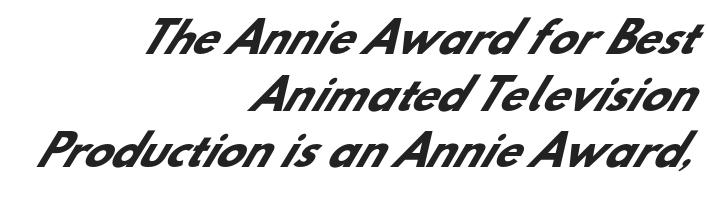
{"serif": "no", "bold": "yes", "weight": "heavy", "width": "normal", "stroke_contrast": "low", "x_height": "small", "monospaced": "no", "underline": "no", "align": "right", "line_spacing": "normal", "line_spacing_ratio": 1.38, "letter_spacing": "normal", "letter_spacing_em": 0.0, "glyph_px": 41}
